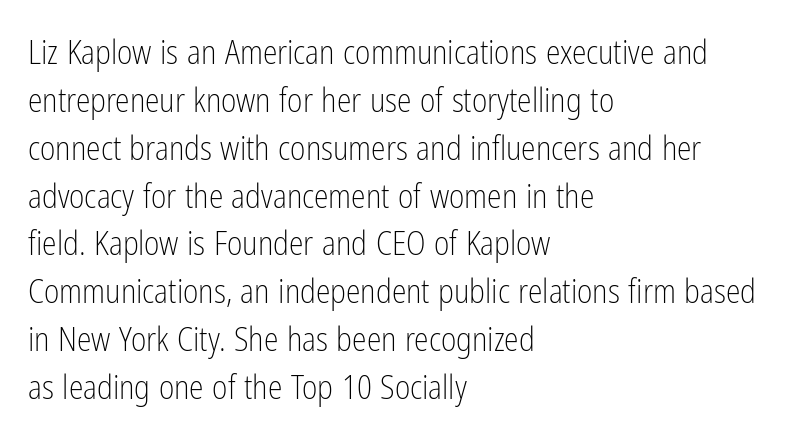
The designer went with a sans here, leaving each stem footless. Is the letter spacing exaggerated? No — it looks like the ordinary default. One-word summary of the alignment: left. On a weight scale, this lands at 450 or below. Does the lettering tilt? It doesn't — this is upright.
